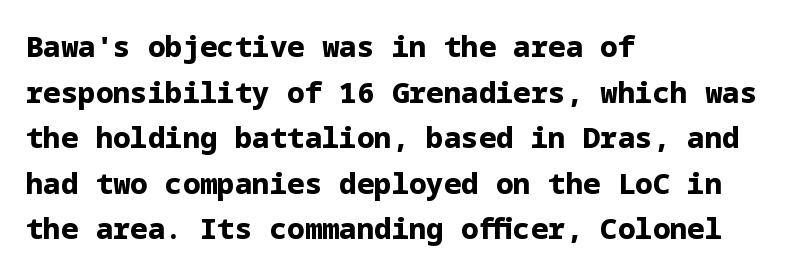
A classic flush-left, rag-right setting is used for this passage. Is the letter spacing exaggerated? No — it looks like the ordinary default. Italic: no, the glyphs are upright roman. Nothing sits at the stroke ends, so this counts as sans-serif.
